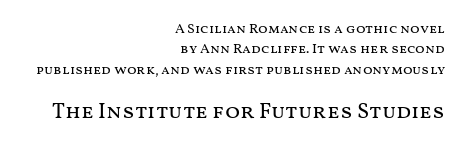
The image shows 22 px text type, upright; set right-aligned, normal line spacing (1.45x), normal letter spacing, not underlined; the second (bottom) block is 1.57x larger.
